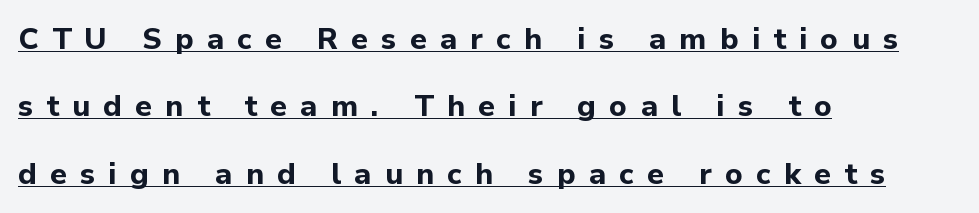
Q: Is the text bold? A: Yes.
Q: Is the text italic (slanted)? A: No, it is upright.
Q: Is the typeface a serif or a sans-serif typeface? A: Sans-serif.
Q: Is the text underlined? A: Yes.
Q: How is the paragraph aligned? A: Left-aligned.
Q: Is the spacing between letters normal or unusually wide? A: Unusually wide.
Q: Is the spacing between lines tight, normal or loose? A: Loose.
Q: Width (condensed, normal, or wide)? A: Normal.
Q: Stroke contrast? A: Low.
Q: x-height? A: Medium.
Q: Monospaced? A: No.
